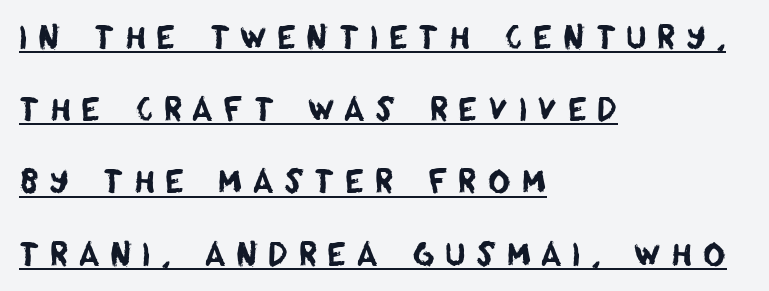
The image shows 31 px sans-serif type; set left-aligned, loose line spacing (2.33x), unusually wide letter spacing (+0.33 em), underlined; low stroke contrast and a large x-height.
